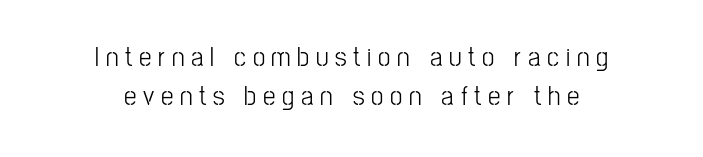
Q: Is the text bold? A: No.
Q: Is the text italic (slanted)? A: No, it is upright.
Q: Is the typeface a serif or a sans-serif typeface? A: Sans-serif.
Q: Is the text underlined? A: No.
Q: How is the paragraph aligned? A: Centered.
Q: Is the spacing between letters normal or unusually wide? A: Unusually wide.
Q: Is the spacing between lines tight, normal or loose? A: Normal.
Q: Width (condensed, normal, or wide)? A: Condensed.
Q: Stroke contrast? A: Low.
Q: x-height? A: Medium.
Q: Monospaced? A: No.
